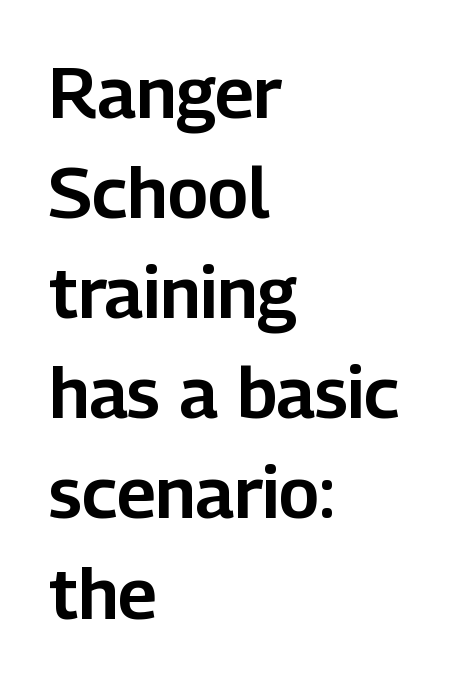
{"serif": "no", "italic": "no", "width": "normal", "stroke_contrast": "low", "x_height": "medium", "monospaced": "no", "underline": "no", "align": "left", "line_spacing": "normal", "line_spacing_ratio": 1.41, "letter_spacing": "normal", "letter_spacing_em": 0.0, "glyph_px": 71}
